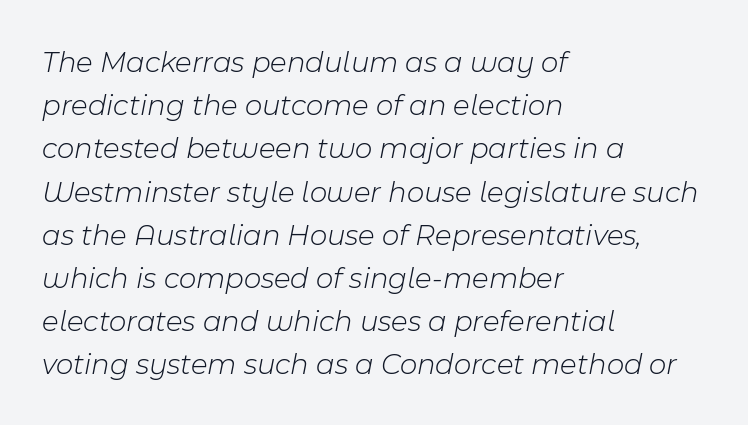
The image shows 30 px light type, italic (leaning right); set left-aligned, normal line spacing (1.44x), normal letter spacing, not underlined; low stroke contrast and a medium x-height.
